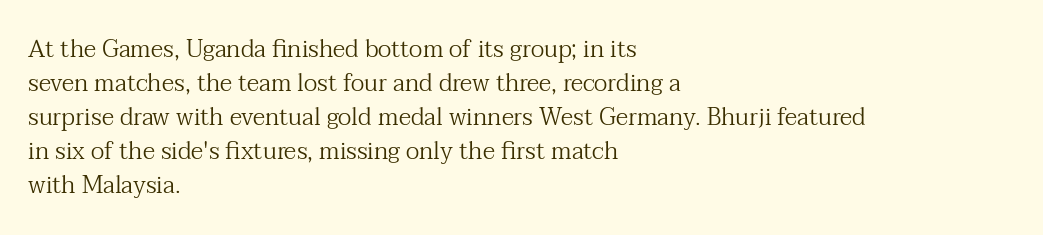
Just letters on the line, the space beneath them empty. The lines sit at an ordinary, default distance from one another. Reading down the block, your eye returns to a fixed left position each line. Think standard paragraph weight, or any step lighter than that.
